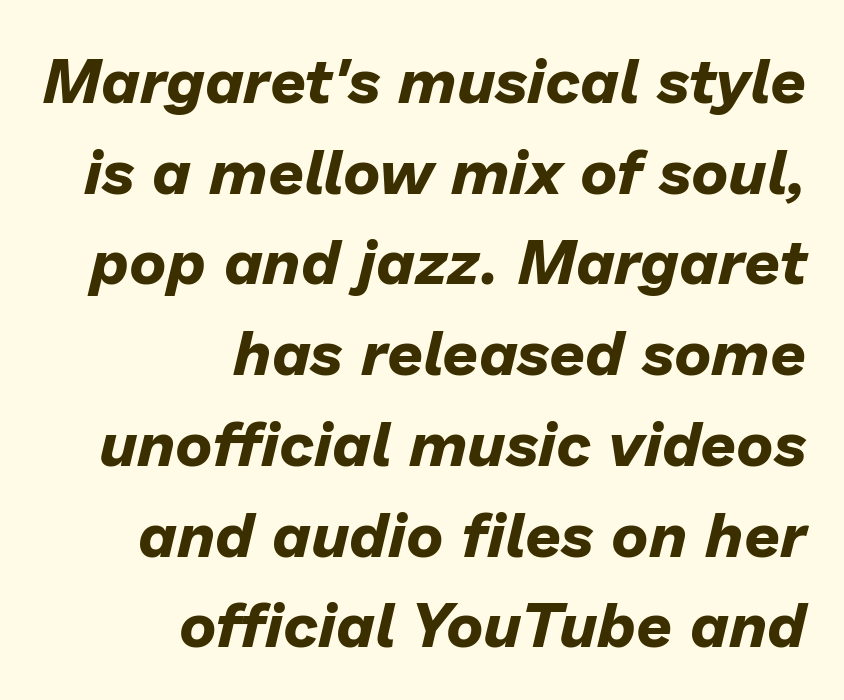
The image shows 63 px bold type, italic (leaning right); set right-aligned, normal line spacing (1.44x), normal letter spacing, not underlined; low stroke contrast and a medium x-height.
